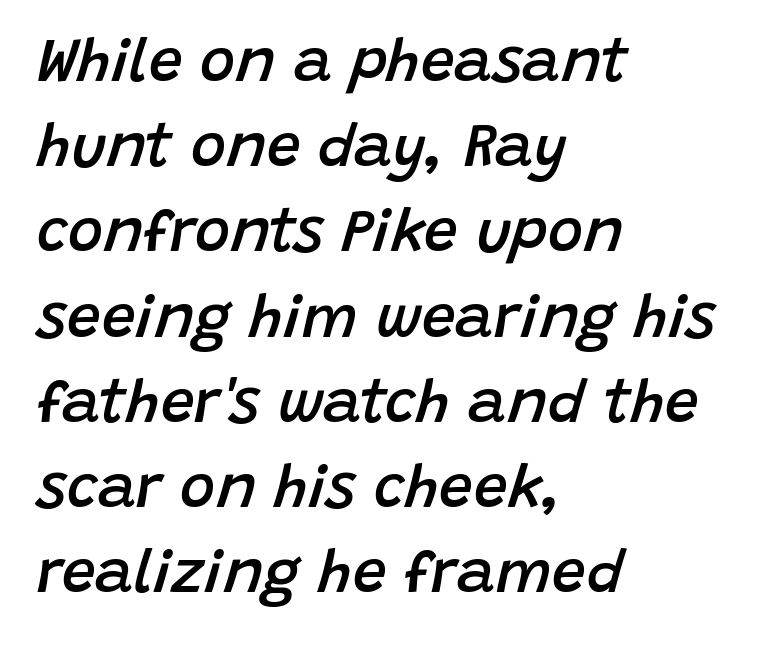
The image shows 60 px semibold type, italic (leaning right); set left-aligned, normal line spacing (1.42x), normal letter spacing, not underlined; low stroke contrast and a large x-height.
